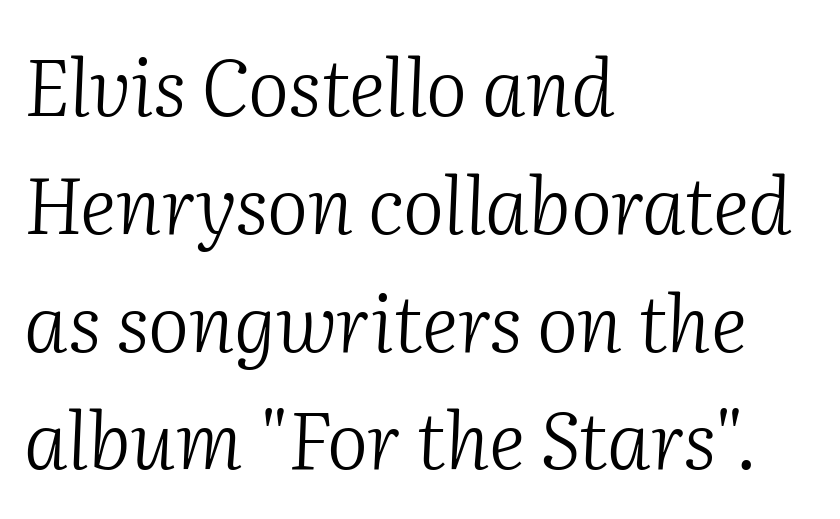
{"serif": "yes", "italic": "yes", "lean": "right", "slant_degrees": 2, "bold": "no", "weight": "light", "width": "normal", "stroke_contrast": "medium", "x_height": "medium", "monospaced": "no", "underline": "no", "align": "left", "line_spacing": "normal", "line_spacing_ratio": 1.51, "letter_spacing": "normal", "letter_spacing_em": 0.0, "glyph_px": 78}
